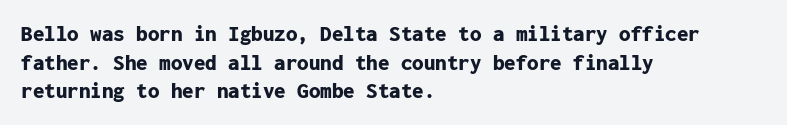
The image shows 23 px bold type, upright; set left-aligned, line spacing 1.24x, normal letter spacing, not underlined.
